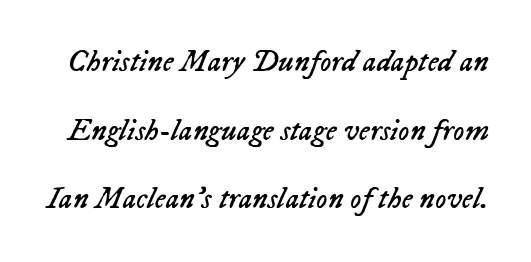
Q: Is the text bold? A: No.
Q: Is the text italic (slanted)? A: Yes, it leans right by about 23 degrees.
Q: Is the text underlined? A: No.
Q: Is the spacing between letters normal or unusually wide? A: Normal.
Q: Is the spacing between lines tight, normal or loose? A: Loose.
Q: Width (condensed, normal, or wide)? A: Normal.
Q: Stroke contrast? A: Low.
Q: x-height? A: Medium.
Q: Monospaced? A: No.
